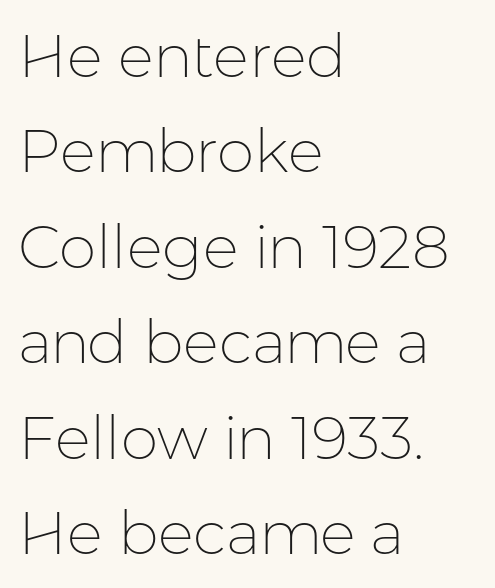
Is the stroke heavy? The answer is a plain regular-or-lighter. Character widths vary here, with narrow letters taking less room than wide ones. Line starts are locked; line ends wander. Standard letterfit; no display-style spreading of the glyphs.
